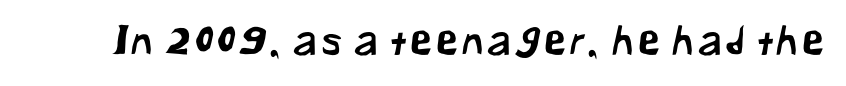
{"serif": "no", "width": "normal", "stroke_contrast": "low", "x_height": "medium", "monospaced": "no", "underline": "no", "glyph_px": 40}
